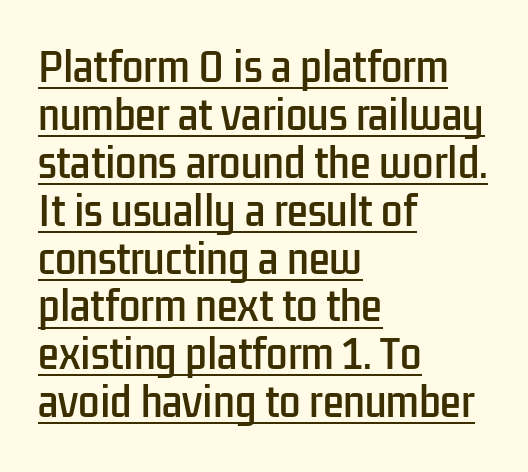
{"serif": "no", "italic": "no", "width": "condensed", "stroke_contrast": "low", "x_height": "medium", "monospaced": "no", "underline": "yes", "align": "left", "line_spacing": "normal", "line_spacing_ratio": 1.26, "letter_spacing": "normal", "letter_spacing_em": 0.0, "glyph_px": 38}
